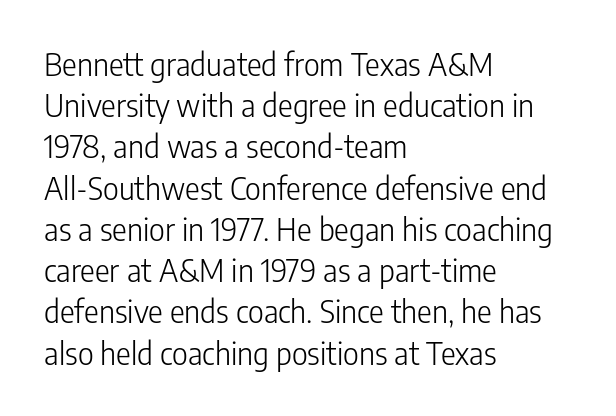
{"serif": "no", "italic": "no", "bold": "no", "weight": "light", "width": "condensed", "stroke_contrast": "low", "x_height": "medium", "monospaced": "no", "underline": "no", "align": "left", "line_spacing": "normal", "line_spacing_ratio": 1.33, "letter_spacing": "normal", "letter_spacing_em": 0.0, "glyph_px": 31}
